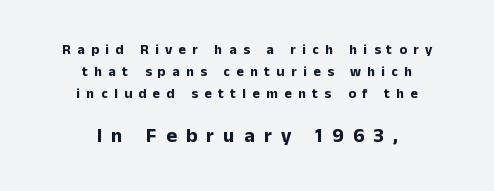
{"italic": "no", "bold": "yes", "underline": "no", "align": "center", "line_spacing": "normal", "line_spacing_ratio": 1.56, "letter_spacing": "wide", "letter_spacing_em": 0.46, "larger_block": "second", "size_ratio": 1.43, "glyph_px": 20}
